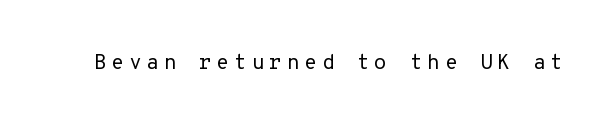
Is there any slant? The stems are plumb. This is not heavy type; no bold has been used. Someone cranked the tracking dial way up on this one. Descenders are the only things crossing below the line.
